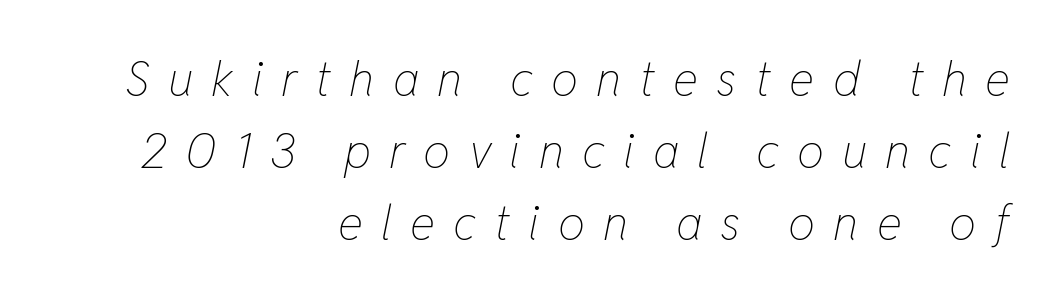
Q: Is the text bold? A: No.
Q: Is the text italic (slanted)? A: Yes, it leans right by about 11 degrees.
Q: Is the text underlined? A: No.
Q: How is the paragraph aligned? A: Right-aligned.
Q: Is the spacing between letters normal or unusually wide? A: Unusually wide.
Q: Is the spacing between lines tight, normal or loose? A: Normal.
Q: Width (condensed, normal, or wide)? A: Condensed.
Q: Stroke contrast? A: Low.
Q: x-height? A: Medium.
Q: Monospaced? A: No.
